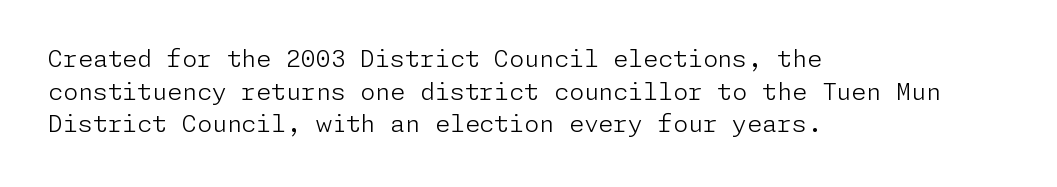
{"italic": "no", "bold": "no", "underline": "no", "align": "left", "line_spacing": "normal", "line_spacing_ratio": 1.36, "letter_spacing": "normal", "letter_spacing_em": 0.0, "glyph_px": 24}
